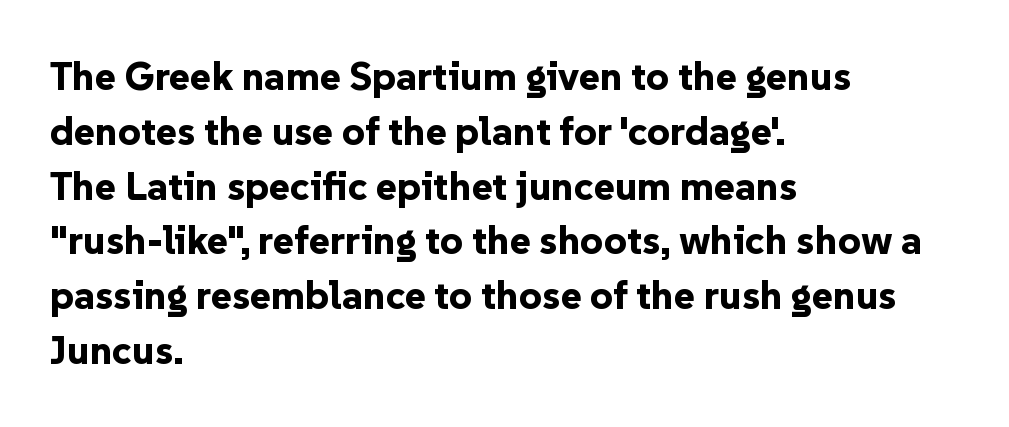
{"serif": "no", "italic": "no", "bold": "yes", "weight": "bold", "width": "normal", "stroke_contrast": "low", "x_height": "medium", "monospaced": "no", "underline": "no", "align": "left", "line_spacing": "normal", "line_spacing_ratio": 1.37, "letter_spacing": "normal", "letter_spacing_em": 0.0, "glyph_px": 40}
